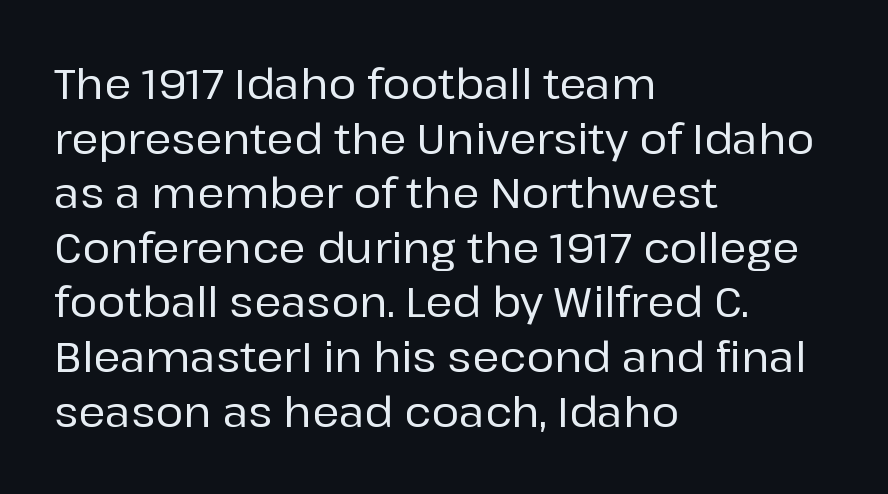
Q: Is the text italic (slanted)? A: No, it is upright.
Q: Is the typeface a serif or a sans-serif typeface? A: Sans-serif.
Q: Is the text underlined? A: No.
Q: How is the paragraph aligned? A: Left-aligned.
Q: Is the spacing between letters normal or unusually wide? A: Normal.
Q: Is the spacing between lines tight, normal or loose? A: Normal.
Q: Width (condensed, normal, or wide)? A: Normal.
Q: Stroke contrast? A: Low.
Q: x-height? A: Medium.
Q: Monospaced? A: No.
